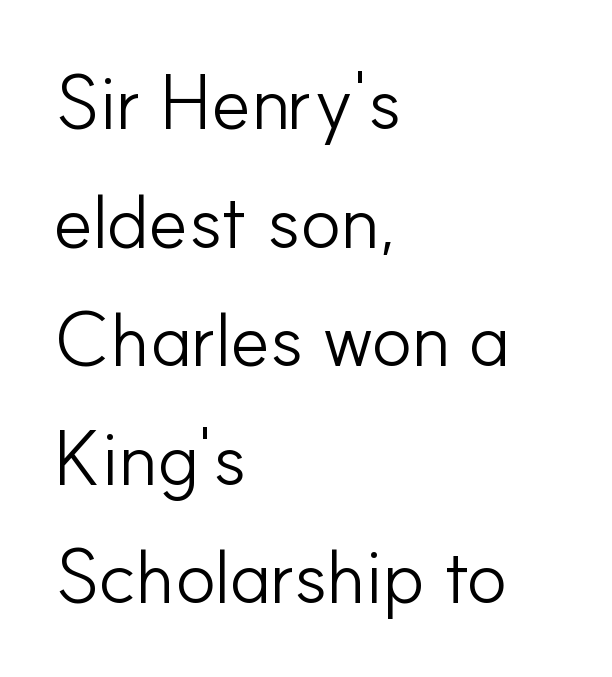
Q: Is the text bold? A: No.
Q: Is the text italic (slanted)? A: No, it is upright.
Q: Is the typeface a serif or a sans-serif typeface? A: Sans-serif.
Q: Is the text underlined? A: No.
Q: How is the paragraph aligned? A: Left-aligned.
Q: Is the spacing between letters normal or unusually wide? A: Normal.
Q: Is the spacing between lines tight, normal or loose? A: Normal.
Q: Width (condensed, normal, or wide)? A: Normal.
Q: Stroke contrast? A: Low.
Q: x-height? A: Small.
Q: Monospaced? A: No.
